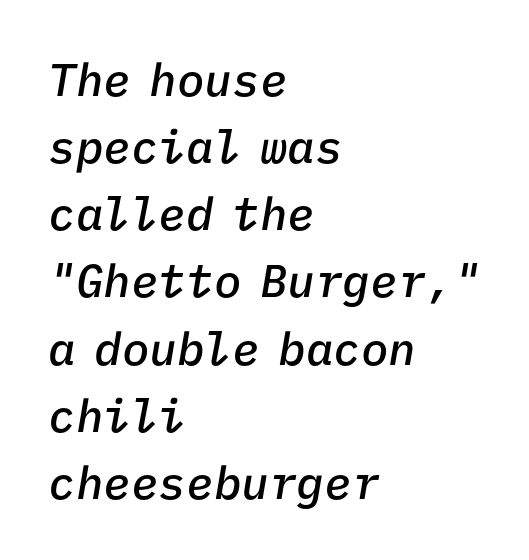
Semibold letterforms, between regular and bold. Inter-character spacing is left at the font's built-in metrics. Visually the block forms a straight wall on the left and a jagged coastline on the right. Slant detected: the letters are inclined. The rendering uses typewriter-style spacing with identical character cells. The designer left line spacing at the default.
